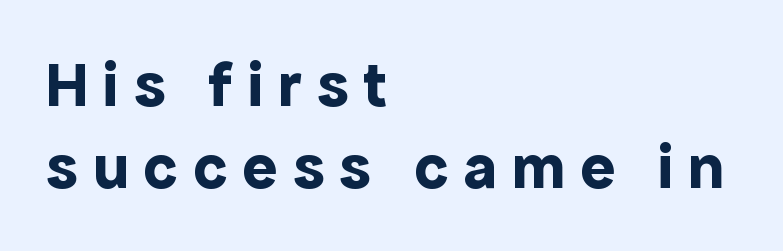
{"serif": "no", "italic": "no", "bold": "yes", "weight": "bold", "width": "normal", "x_height": "medium", "monospaced": "no", "underline": "no", "align": "left", "line_spacing": "normal", "line_spacing_ratio": 1.26, "letter_spacing": "wide", "letter_spacing_em": 0.23, "glyph_px": 65}
